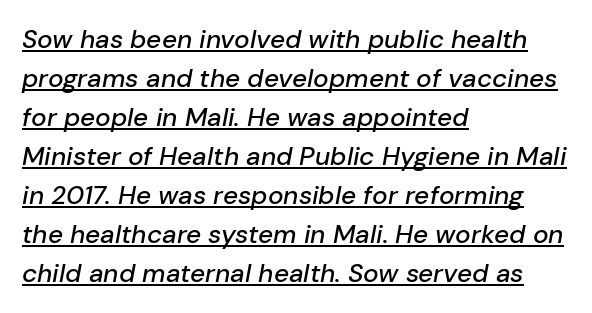
Horizontally, the lines are justified to the leading edge only. Nobody touched the tracking dial on this one. Looking at the ascenders, they clearly lean. Does a line run under the words? Yes, clearly.
